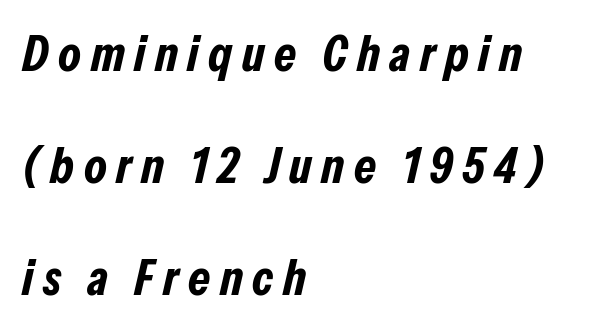
Q: Is the text bold? A: Yes.
Q: Is the text italic (slanted)? A: Yes, it leans right by about 13 degrees.
Q: Is the text underlined? A: No.
Q: How is the paragraph aligned? A: Left-aligned.
Q: Is the spacing between lines tight, normal or loose? A: Loose.
Q: Width (condensed, normal, or wide)? A: Condensed.
Q: Stroke contrast? A: Low.
Q: x-height? A: Medium.
Q: Monospaced? A: No.
